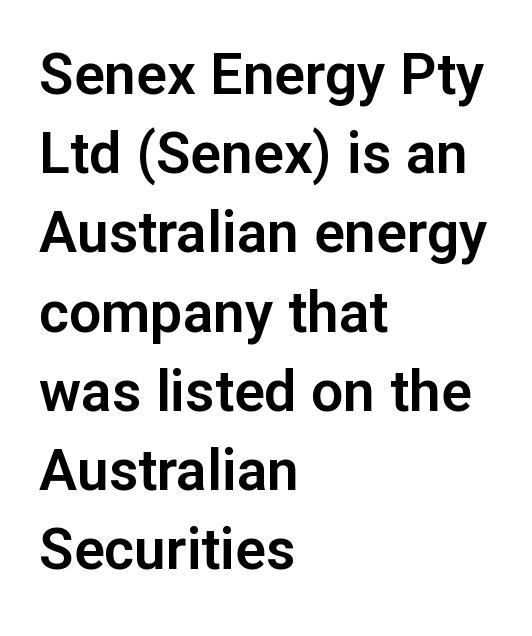
{"serif": "no", "italic": "no", "width": "normal", "stroke_contrast": "low", "x_height": "medium", "monospaced": "no", "underline": "no", "align": "left", "line_spacing": "normal", "line_spacing_ratio": 1.39, "letter_spacing": "normal", "letter_spacing_em": 0.0, "glyph_px": 57}
